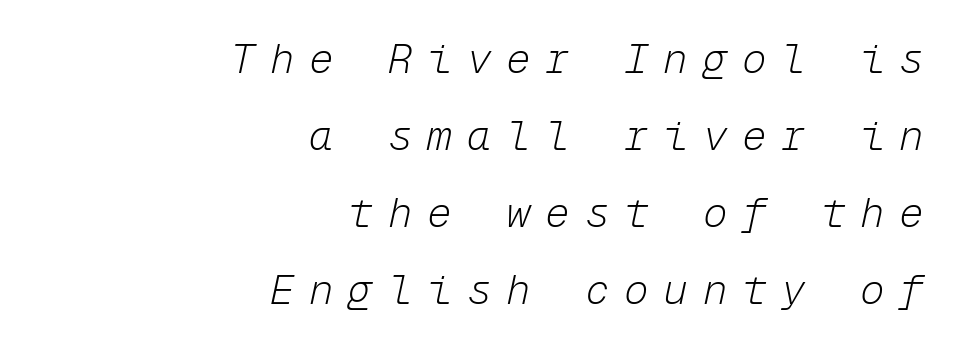
{"italic": "yes", "lean": "right", "slant_degrees": 12, "bold": "no", "weight": "light", "width": "normal", "stroke_contrast": "low", "x_height": "medium", "monospaced": "yes", "underline": "no", "align": "right", "line_spacing_ratio": 1.88, "letter_spacing": "wide", "letter_spacing_em": 0.36, "glyph_px": 41}
